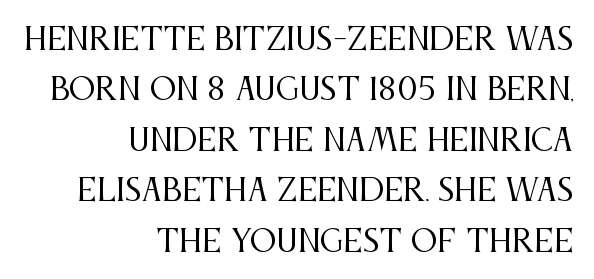
The image shows 30 px regular-weight, condensed serif type, upright; set right-aligned, normal line spacing (1.68x), normal letter spacing, not underlined; medium stroke contrast and a large x-height.
